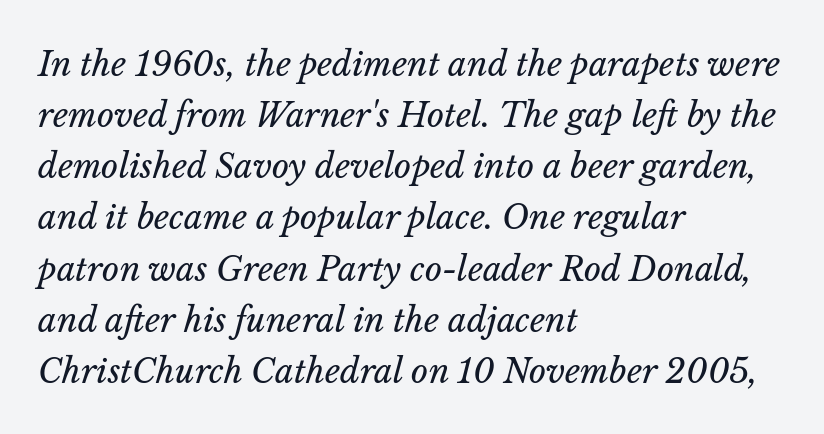
{"italic": "yes", "lean": "right", "slant_degrees": 14, "bold": "no", "weight": "regular", "width": "normal", "stroke_contrast": "low", "x_height": "medium", "monospaced": "no", "underline": "no", "align": "left", "line_spacing": "normal", "line_spacing_ratio": 1.55, "letter_spacing": "normal", "letter_spacing_em": 0.0, "glyph_px": 33}
